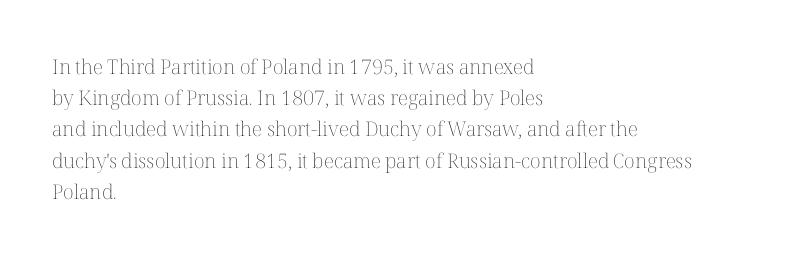
{"italic": "no", "bold": "no", "underline": "no", "align": "left", "line_spacing": "normal", "line_spacing_ratio": 1.56, "letter_spacing": "normal", "letter_spacing_em": 0.0, "glyph_px": 20}
